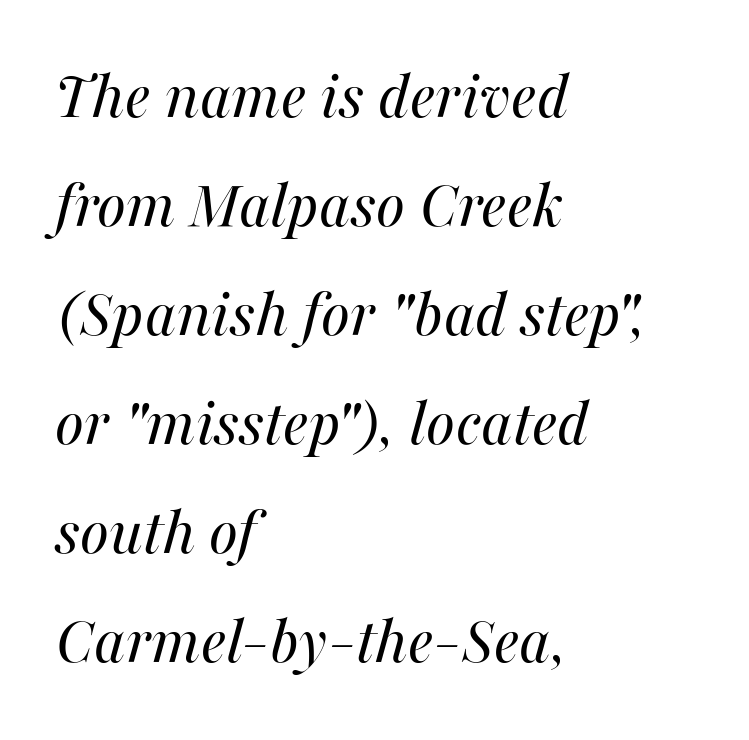
The image shows 69 px regular-weight type, italic (leaning right); set left-aligned, normal line spacing (1.58x), normal letter spacing, not underlined; medium stroke contrast and a medium x-height.
